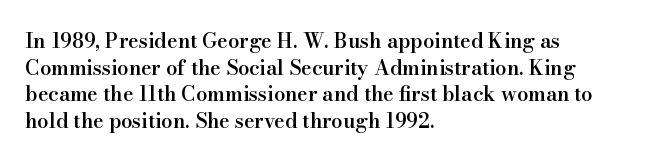
{"italic": "no", "bold": "semi", "underline": "no", "align": "left", "line_spacing": "normal", "line_spacing_ratio": 1.33, "letter_spacing": "normal", "letter_spacing_em": 0.0, "glyph_px": 20}
